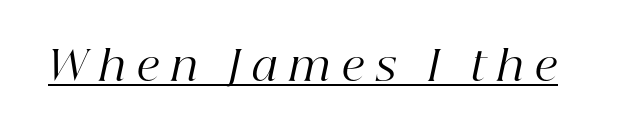
Q: Is the text bold? A: No.
Q: Is the text italic (slanted)? A: Yes, it leans right by about 12 degrees.
Q: Is the typeface a serif or a sans-serif typeface? A: Serif.
Q: Is the text underlined? A: Yes.
Q: Is the spacing between letters normal or unusually wide? A: Unusually wide.
Q: Width (condensed, normal, or wide)? A: Normal.
Q: Stroke contrast? A: High.
Q: x-height? A: Medium.
Q: Monospaced? A: No.
